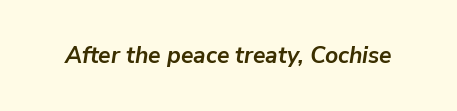
Set as a true bold cut, around the 700 mark. A typesetter would mark this as italic. Anything drawn beneath the words? Only blank space. Default kerning and tracking; the words read as compact shapes.
